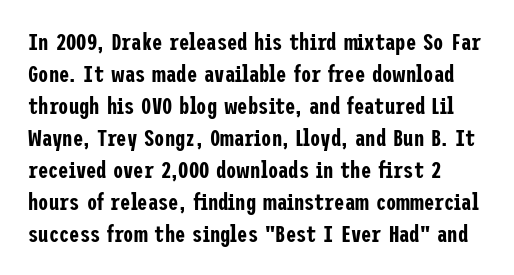
{"italic": "no", "underline": "no", "line_spacing": "normal", "line_spacing_ratio": 1.39, "letter_spacing": "normal", "letter_spacing_em": 0.0, "glyph_px": 23}
